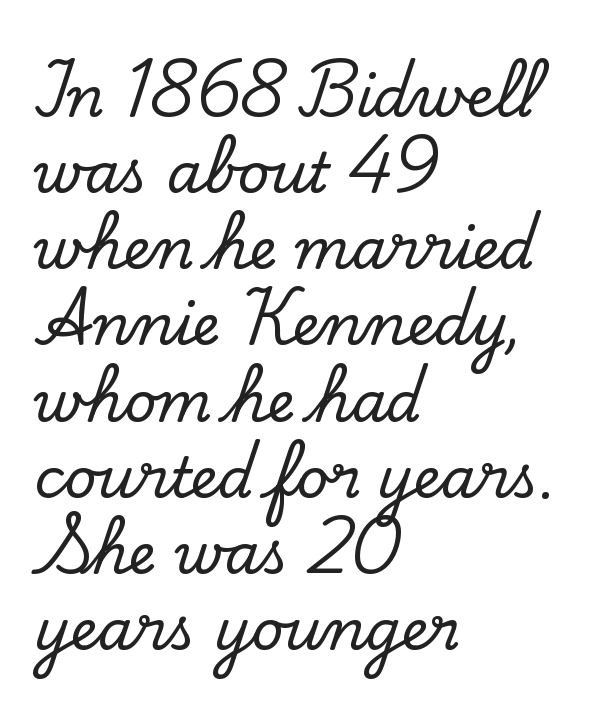
The words here are not underlined. Evenly set lines give the paragraph a standard silhouette. The letters advance in unequal steps, a hallmark of proportional type. Short and long lines alike share a common starting point at left.
